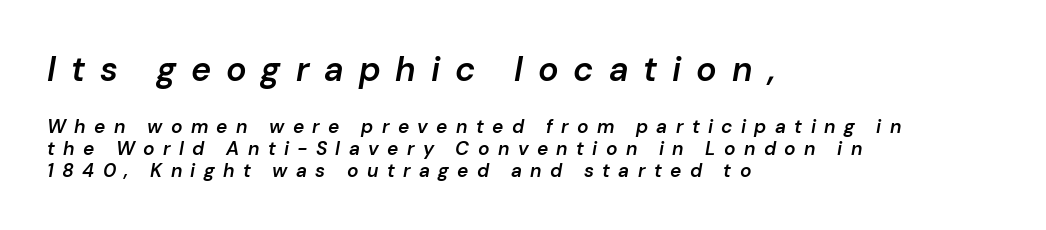
Q: Is the text bold? A: Semi-bold.
Q: Is the text italic (slanted)? A: Yes, it leans right by about 10 degrees.
Q: Is the text underlined? A: No.
Q: How is the paragraph aligned? A: Left-aligned.
Q: Is the spacing between letters normal or unusually wide? A: Unusually wide.
Q: Which block of text is set in a larger size, the first (top) or the second (bottom)? A: The first (top) one.
Q: Width (condensed, normal, or wide)? A: Normal.
Q: Stroke contrast? A: Low.
Q: x-height? A: Medium.
Q: Monospaced? A: No.
